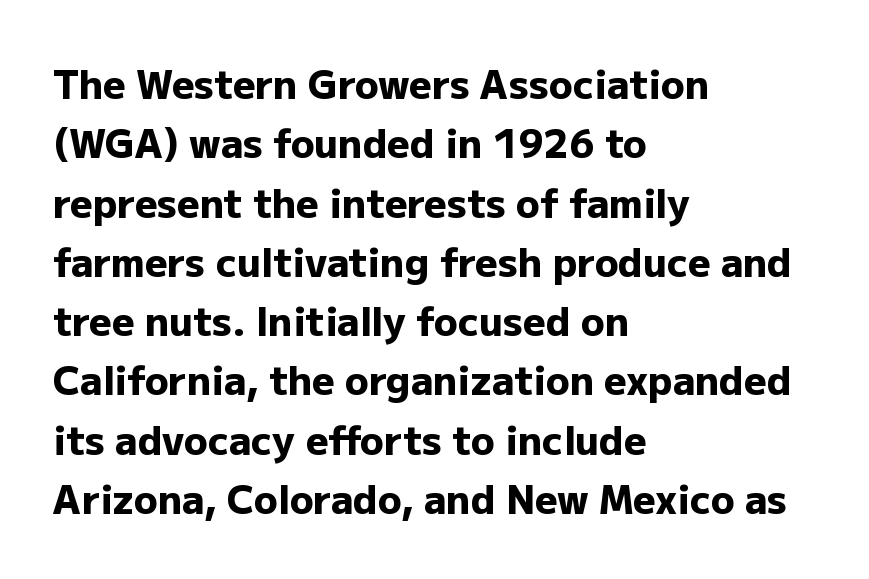
{"serif": "no", "italic": "no", "bold": "yes", "weight": "heavy", "width": "normal", "stroke_contrast": "low", "x_height": "medium", "monospaced": "no", "underline": "no", "align": "left", "line_spacing": "normal", "line_spacing_ratio": 1.52, "letter_spacing": "normal", "letter_spacing_em": 0.0, "glyph_px": 39}
